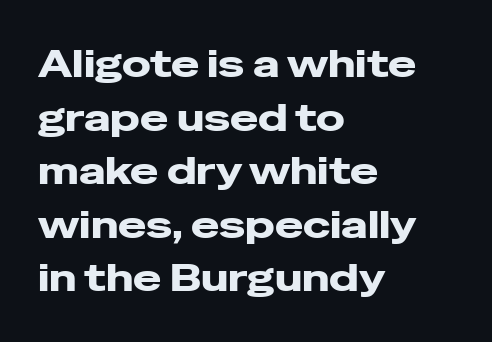
{"serif": "no", "italic": "no", "width": "wide", "stroke_contrast": "low", "x_height": "medium", "monospaced": "no", "underline": "no", "align": "left", "line_spacing": "normal", "line_spacing_ratio": 1.41, "letter_spacing": "normal", "letter_spacing_em": 0.0, "glyph_px": 38}
